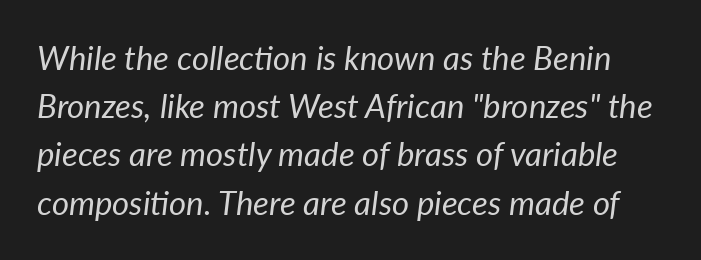
The image shows 33 px regular-weight type, italic (leaning right); set normal line spacing (1.46x), normal letter spacing, not underlined; low stroke contrast and a medium x-height.
